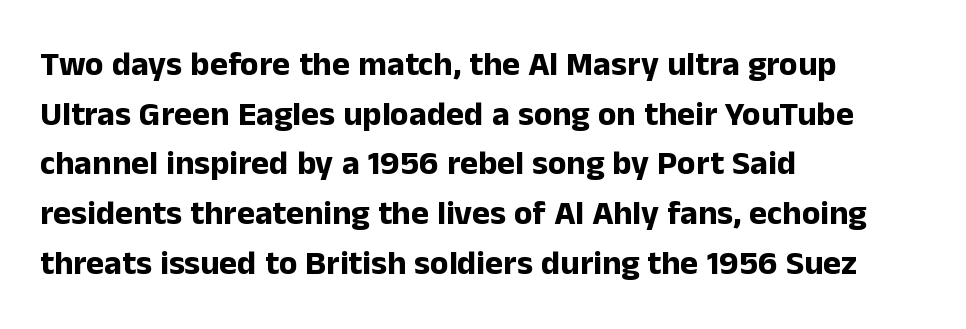
The image shows 34 px bold sans-serif type, upright; set left-aligned, normal line spacing (1.46x), normal letter spacing, not underlined; low stroke contrast and a medium x-height.
